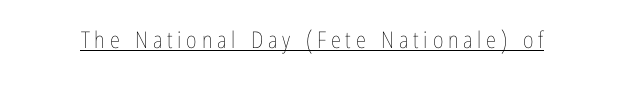
The face used here appears with an underline applied. This is the regular roman posture of the typeface. On a weight scale, this lands at 450 or below. Each word looks stretched out because of the extra space between its letters.
